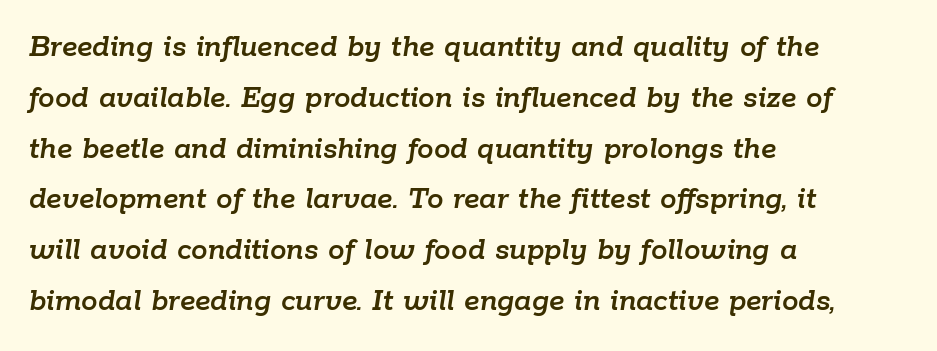
Baseline-to-baseline distance is the conventional proportion of letter height. The setting favours the left margin, as ordinary paragraphs usually do. The zone under the glyphs is completely vacant. There is no visible air inserted between adjacent glyphs.
